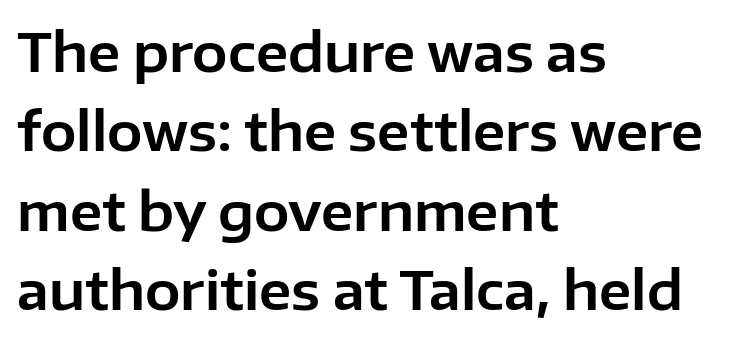
The image shows 53 px sans-serif type, upright; set left-aligned, normal line spacing (1.5x), normal letter spacing, not underlined; low stroke contrast and a medium x-height.
